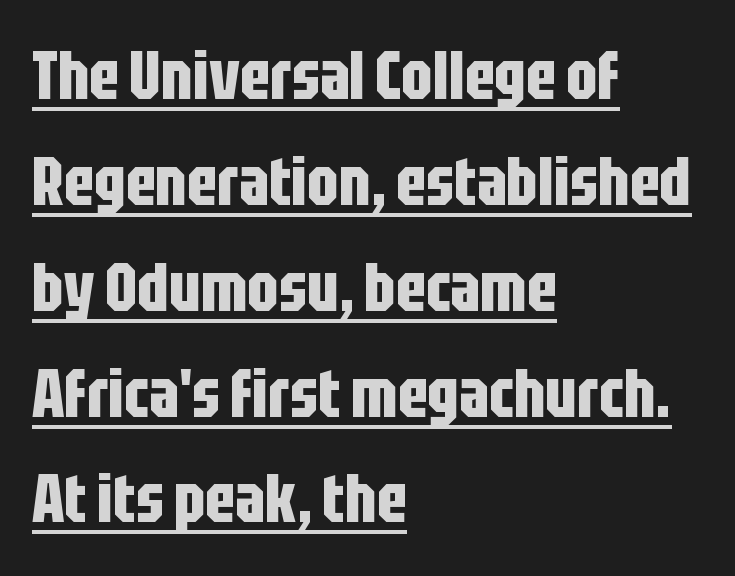
{"serif": "no", "italic": "no", "bold": "yes", "weight": "bold", "width": "condensed", "stroke_contrast": "low", "x_height": "large", "monospaced": "no", "underline": "yes", "align": "left", "line_spacing": "normal", "line_spacing_ratio": 1.58, "letter_spacing": "normal", "letter_spacing_em": 0.0, "glyph_px": 67}
